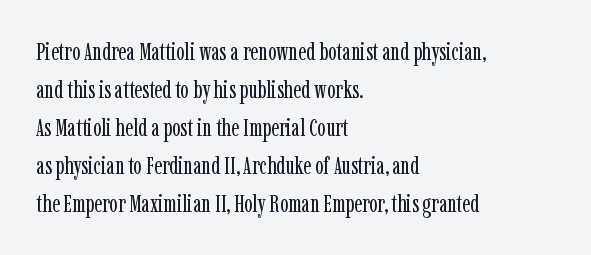
{"italic": "no", "bold": "no", "underline": "no", "align": "left", "line_spacing": "normal", "line_spacing_ratio": 1.52, "letter_spacing": "normal", "letter_spacing_em": 0.0, "glyph_px": 25}
